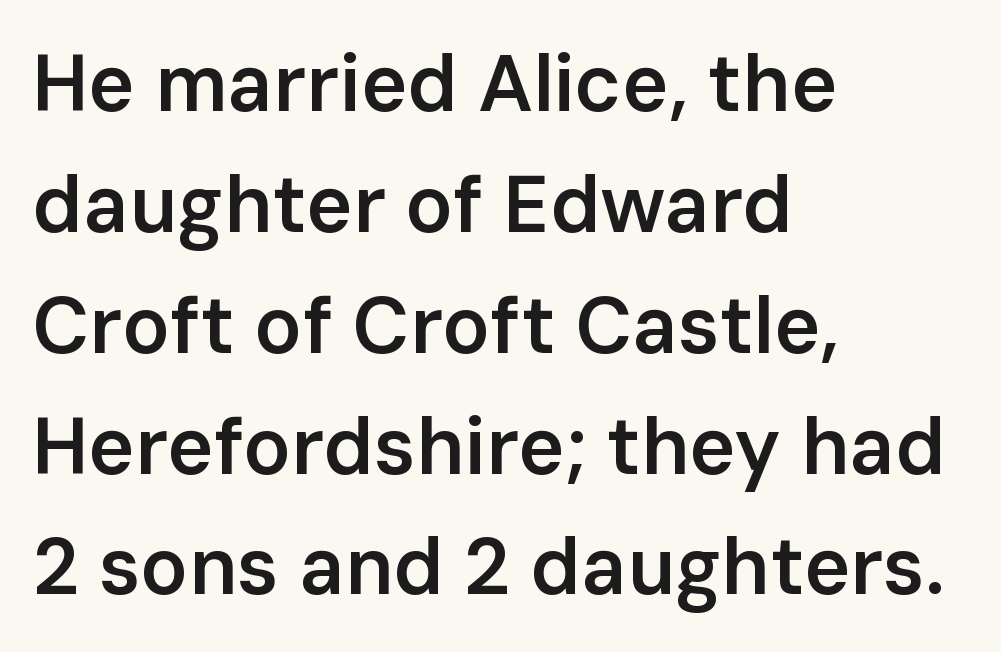
Q: Is the text bold? A: Semi-bold.
Q: Is the text italic (slanted)? A: No, it is upright.
Q: Is the typeface a serif or a sans-serif typeface? A: Sans-serif.
Q: Is the text underlined? A: No.
Q: How is the paragraph aligned? A: Left-aligned.
Q: Is the spacing between letters normal or unusually wide? A: Normal.
Q: Is the spacing between lines tight, normal or loose? A: Normal.
Q: Width (condensed, normal, or wide)? A: Normal.
Q: Stroke contrast? A: Low.
Q: x-height? A: Medium.
Q: Monospaced? A: No.
